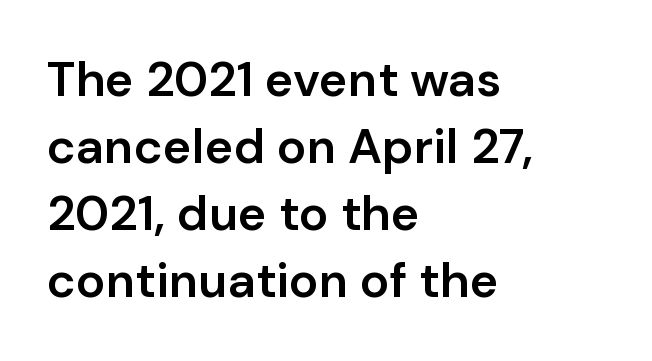
Q: Is the text bold? A: Semi-bold.
Q: Is the text italic (slanted)? A: No, it is upright.
Q: Is the typeface a serif or a sans-serif typeface? A: Sans-serif.
Q: Is the text underlined? A: No.
Q: How is the paragraph aligned? A: Left-aligned.
Q: Is the spacing between letters normal or unusually wide? A: Normal.
Q: Is the spacing between lines tight, normal or loose? A: Normal.
Q: Width (condensed, normal, or wide)? A: Normal.
Q: Stroke contrast? A: Low.
Q: x-height? A: Medium.
Q: Monospaced? A: No.
